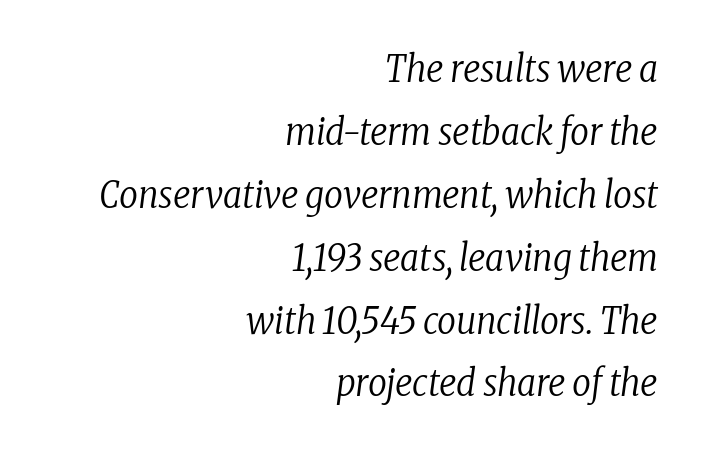
The image shows 37 px regular-weight, condensed serif type, italic (leaning right); set right-aligned, normal line spacing (1.7x), normal letter spacing, not underlined; low stroke contrast and a medium x-height.
